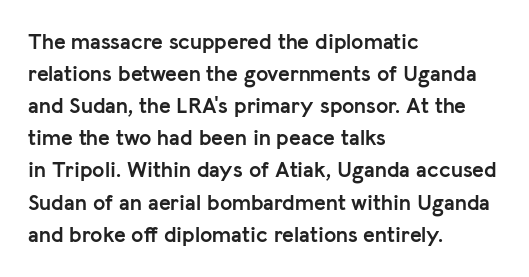
These lines were composed using upright roman letters. Bare-footed words on every line. The vertical gap from one line to the next is medium. Leftover space on each line is placed entirely after the last word. The line texture is even and compact thanks to regular tracking.
